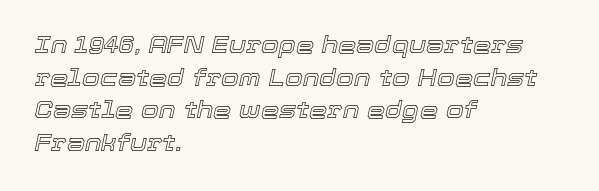
The image shows 23 px text type, italic (leaning right); set left-aligned, normal line spacing (1.42x), normal letter spacing, not underlined.
